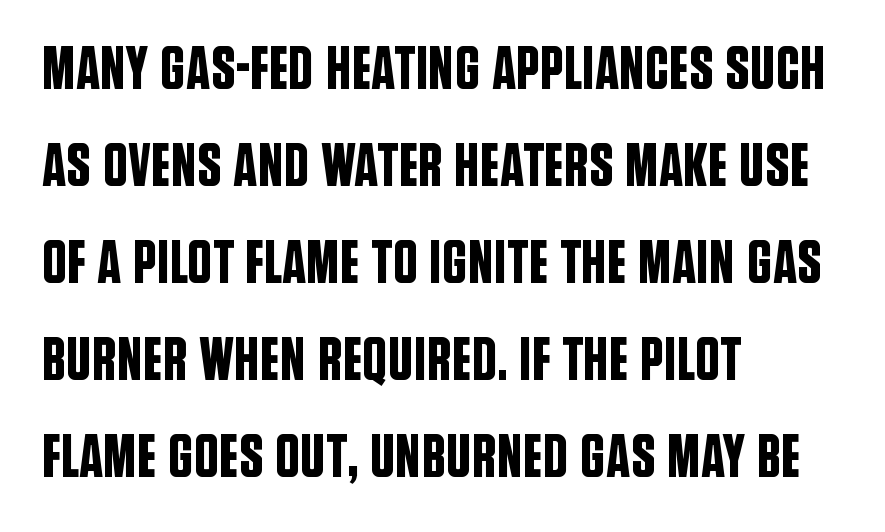
{"serif": "no", "italic": "no", "width": "condensed", "stroke_contrast": "low", "x_height": "large", "monospaced": "no", "underline": "no", "align": "left", "line_spacing": "normal", "line_spacing_ratio": 1.59, "letter_spacing": "normal", "letter_spacing_em": 0.0, "glyph_px": 61}
